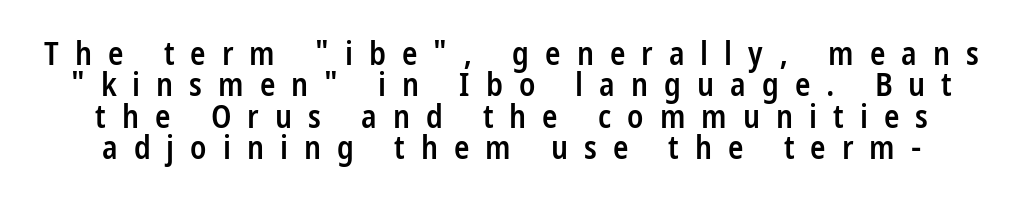
Q: Is the text bold? A: Semi-bold.
Q: Is the text italic (slanted)? A: No, it is upright.
Q: Is the typeface a serif or a sans-serif typeface? A: Sans-serif.
Q: Is the text underlined? A: No.
Q: Is the spacing between letters normal or unusually wide? A: Unusually wide.
Q: Is the spacing between lines tight, normal or loose? A: Tight.
Q: Width (condensed, normal, or wide)? A: Condensed.
Q: Stroke contrast? A: Low.
Q: x-height? A: Medium.
Q: Monospaced? A: No.
